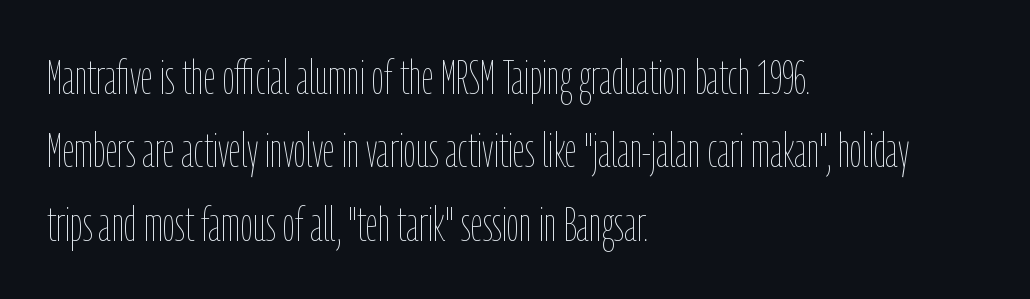
Q: Is the text bold? A: No.
Q: Is the text italic (slanted)? A: No, it is upright.
Q: Is the text underlined? A: No.
Q: How is the paragraph aligned? A: Left-aligned.
Q: Is the spacing between letters normal or unusually wide? A: Normal.
Q: Is the spacing between lines tight, normal or loose? A: Normal.
Q: Width (condensed, normal, or wide)? A: Condensed.
Q: Stroke contrast? A: Low.
Q: x-height? A: Medium.
Q: Monospaced? A: No.
